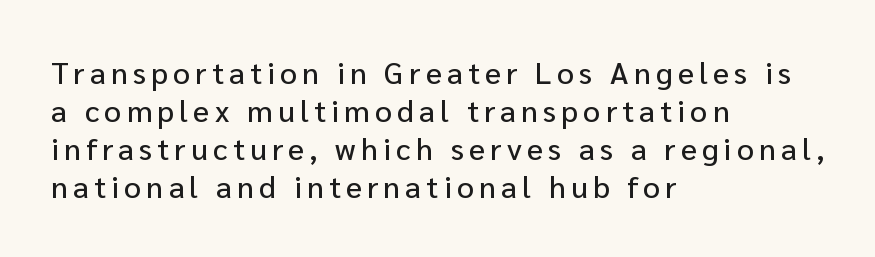
Q: Is the text italic (slanted)? A: No, it is upright.
Q: Is the typeface a serif or a sans-serif typeface? A: Sans-serif.
Q: Is the text underlined? A: No.
Q: How is the paragraph aligned? A: Left-aligned.
Q: Is the spacing between lines tight, normal or loose? A: Normal.
Q: Width (condensed, normal, or wide)? A: Normal.
Q: Stroke contrast? A: Low.
Q: x-height? A: Medium.
Q: Monospaced? A: No.
